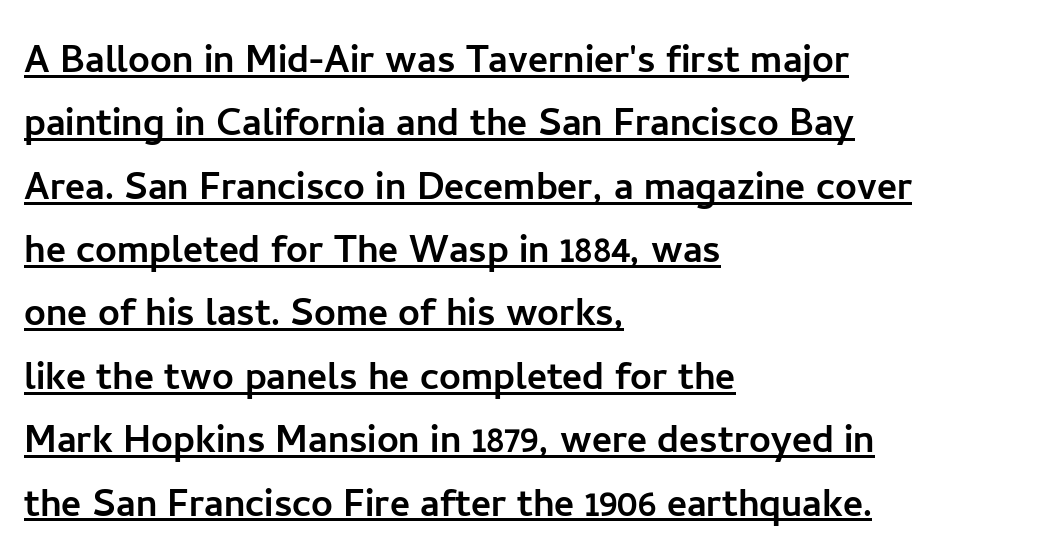
Short and long lines alike share a common starting point at left. The typography opts for an upright posture over an oblique one. Interline gaps are of average width in this sample. Here the designer chose a conventional face with non-uniform glyph widths. What decoration does the sample have? An underline. No feet cap the strokes, marking this as sans-serif type.
